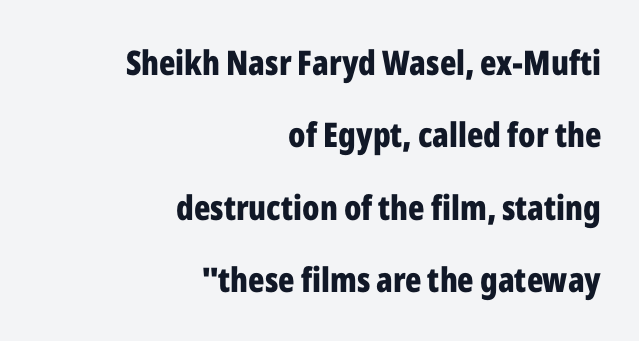
Q: Is the text bold? A: Yes.
Q: Is the text italic (slanted)? A: No, it is upright.
Q: Is the typeface a serif or a sans-serif typeface? A: Sans-serif.
Q: Is the text underlined? A: No.
Q: How is the paragraph aligned? A: Right-aligned.
Q: Is the spacing between letters normal or unusually wide? A: Normal.
Q: Is the spacing between lines tight, normal or loose? A: Loose.
Q: Width (condensed, normal, or wide)? A: Condensed.
Q: Stroke contrast? A: Low.
Q: x-height? A: Medium.
Q: Monospaced? A: No.
